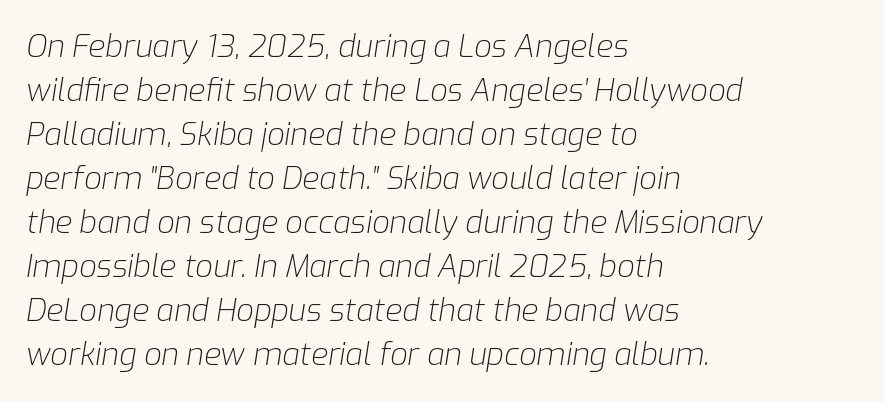
Q: Is the text bold? A: No.
Q: Is the text italic (slanted)? A: Yes, it leans right by about 9 degrees.
Q: Is the text underlined? A: No.
Q: How is the paragraph aligned? A: Left-aligned.
Q: Is the spacing between letters normal or unusually wide? A: Normal.
Q: Is the spacing between lines tight, normal or loose? A: Normal.
Q: Width (condensed, normal, or wide)? A: Normal.
Q: Stroke contrast? A: Low.
Q: x-height? A: Medium.
Q: Monospaced? A: No.
